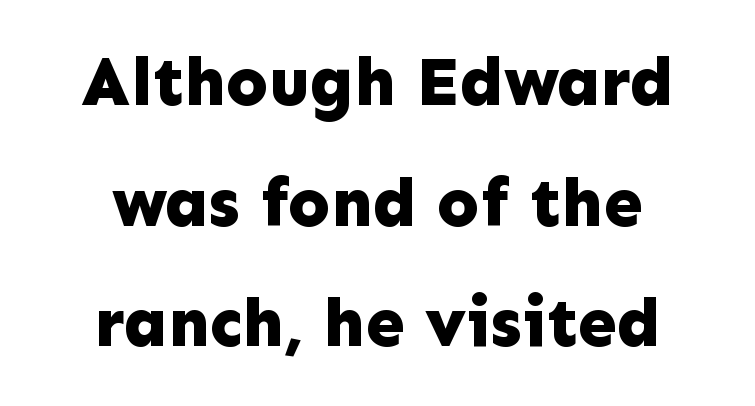
{"serif": "no", "italic": "no", "bold": "yes", "weight": "bold", "width": "normal", "stroke_contrast": "low", "x_height": "medium", "monospaced": "no", "underline": "no", "align": "center", "line_spacing_ratio": 1.75, "letter_spacing": "normal", "letter_spacing_em": 0.0, "glyph_px": 69}
